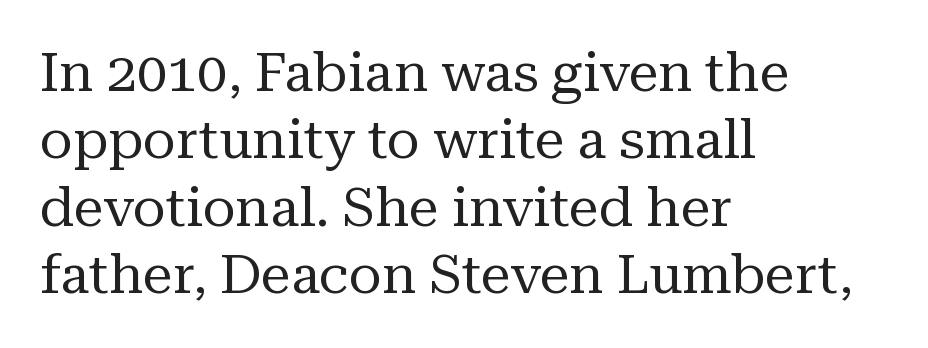
Only glyphs here, with clear space below each row. Proportional: the letters do not fall into vertical columns. The weight tops out at a normal text grade. Ascenders rise straight up at ninety degrees.
